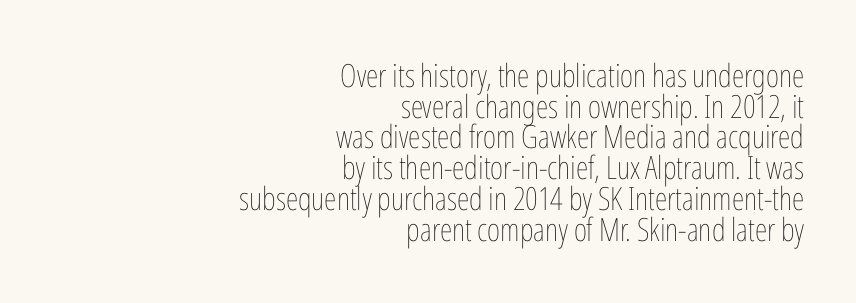
Leading: reduced. Type without underlining. This sample has the flowing, uneven cadence of proportional lettering. A light-to-regular cut is what we see here.
